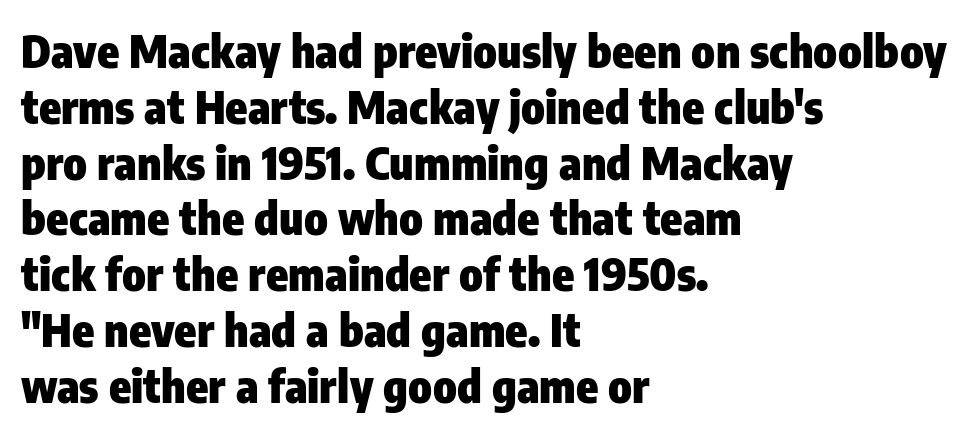
Look at the tracking — it's just the regular setting, nothing added. Nothing sits at the stroke ends, so this counts as sans-serif. Designer's note — italics off, roman on. Bare-footed words on every line. The rag falls on the right side of this text block. Strokes here are thick enough to call this a true bold.
